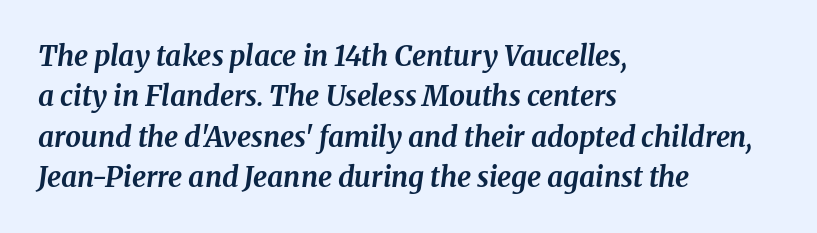
{"serif": "yes", "italic": "yes", "lean": "right", "slant_degrees": 8, "bold": "yes", "weight": "bold", "width": "normal", "stroke_contrast": "medium", "x_height": "medium", "monospaced": "no", "underline": "no", "align": "left", "line_spacing": "normal", "line_spacing_ratio": 1.44, "letter_spacing": "normal", "letter_spacing_em": 0.0, "glyph_px": 28}
